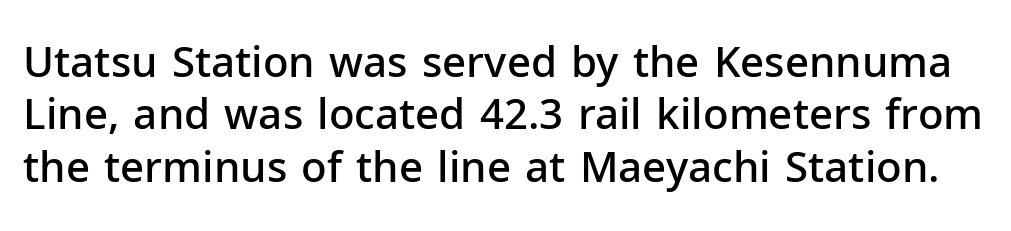
{"serif": "no", "italic": "no", "bold": "semi", "weight": "semibold", "width": "normal", "stroke_contrast": "low", "x_height": "medium", "monospaced": "no", "underline": "no", "line_spacing": "normal", "line_spacing_ratio": 1.25, "letter_spacing": "normal", "letter_spacing_em": 0.0, "glyph_px": 42}
